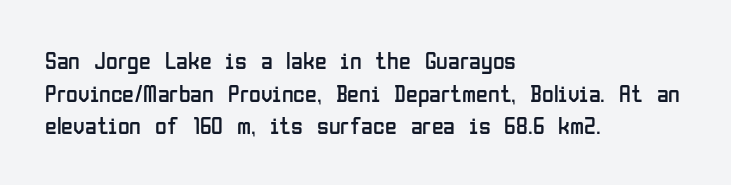
Q: Is the text bold? A: No.
Q: Is the text italic (slanted)? A: No, it is upright.
Q: Is the text underlined? A: No.
Q: How is the paragraph aligned? A: Left-aligned.
Q: Is the spacing between letters normal or unusually wide? A: Normal.
Q: Is the spacing between lines tight, normal or loose? A: Normal.
